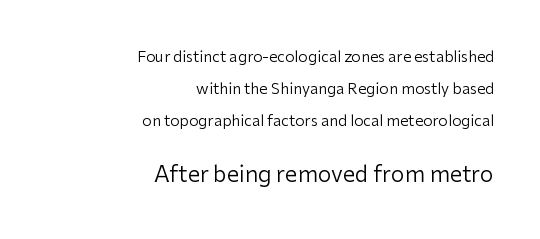
Q: Is the text bold? A: No.
Q: Is the text italic (slanted)? A: No, it is upright.
Q: Is the text underlined? A: No.
Q: How is the paragraph aligned? A: Right-aligned.
Q: Is the spacing between letters normal or unusually wide? A: Normal.
Q: Is the spacing between lines tight, normal or loose? A: Loose.
Q: Which block of text is set in a larger size, the first (top) or the second (bottom)? A: The second (bottom) one.
